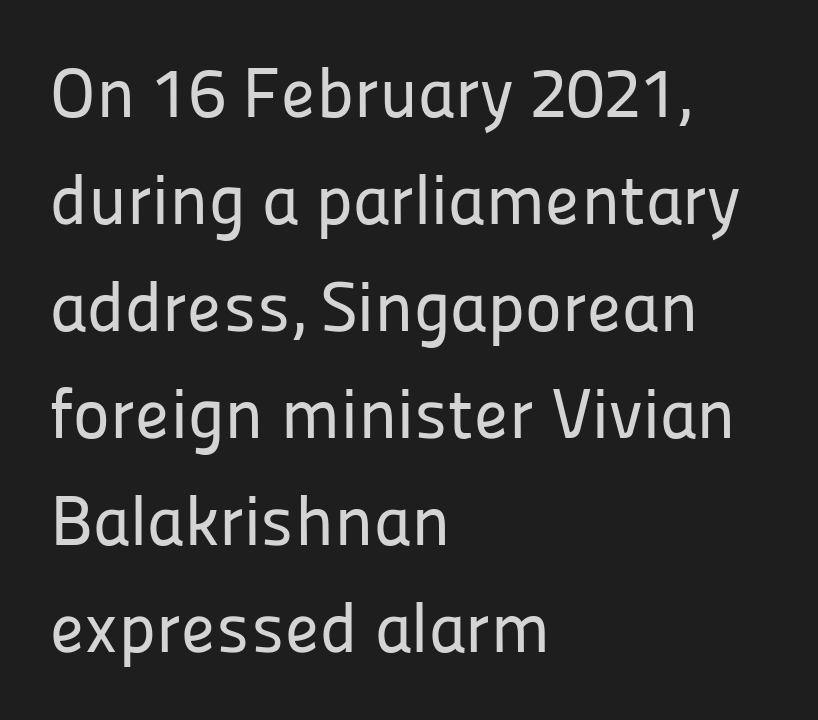
{"serif": "no", "italic": "no", "width": "normal", "stroke_contrast": "low", "x_height": "medium", "monospaced": "no", "underline": "no", "align": "left", "line_spacing": "normal", "line_spacing_ratio": 1.53, "letter_spacing": "normal", "letter_spacing_em": 0.0, "glyph_px": 70}
